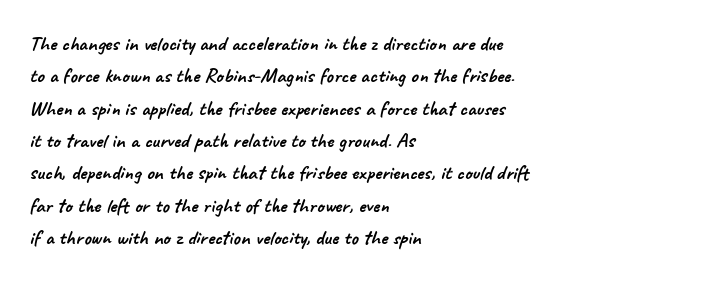
The image shows 21 px text type; set left-aligned, normal line spacing (1.54x), normal letter spacing, not underlined.
